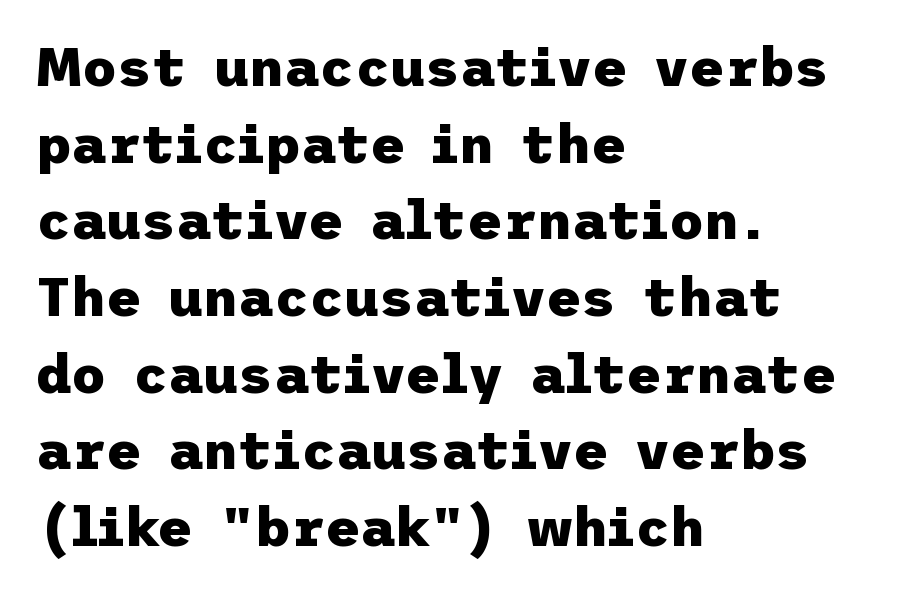
{"serif": "no", "italic": "no", "bold": "yes", "weight": "heavy", "width": "normal", "stroke_contrast": "low", "x_height": "medium", "underline": "no", "align": "left", "line_spacing": "normal", "line_spacing_ratio": 1.42, "letter_spacing": "normal", "letter_spacing_em": 0.0, "glyph_px": 54}
